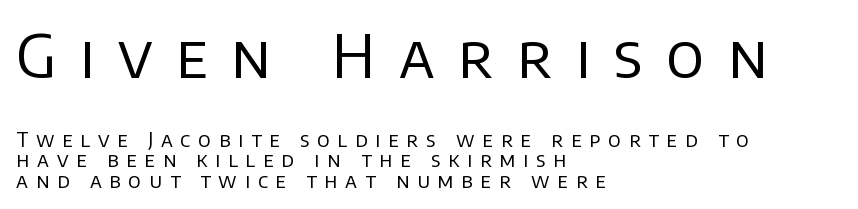
These two chunks differ in scale, with the top chunk taking the larger measure. The font sits on the lighter half of the weight spectrum, regular included. Is the letter spacing exaggerated? Yes — the characters are pushed far apart. No feet cap the strokes, marking this as sans-serif type. The setting favours the left margin, as ordinary paragraphs usually do. Character widths vary here, with narrow letters taking less room than wide ones.
